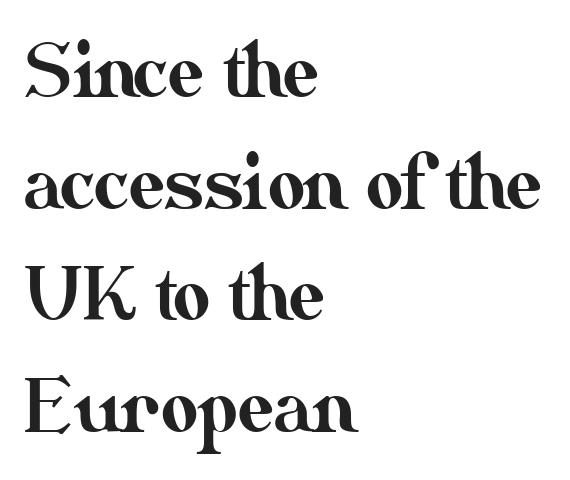
{"italic": "no", "width": "normal", "stroke_contrast": "medium", "x_height": "small", "monospaced": "no", "underline": "no", "align": "left", "line_spacing": "normal", "line_spacing_ratio": 1.55, "letter_spacing": "normal", "letter_spacing_em": 0.0, "glyph_px": 72}
